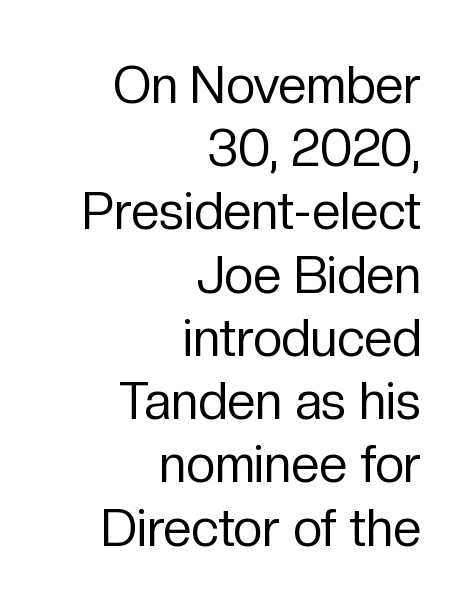
The image shows 51 px regular-weight sans-serif type, upright; set right-aligned, line spacing 1.24x, normal letter spacing, not underlined; low stroke contrast and a medium x-height.
